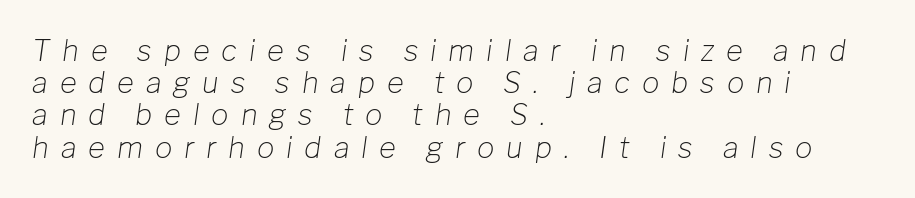
Q: Is the text bold? A: No.
Q: Is the text italic (slanted)? A: Yes, it leans right by about 8 degrees.
Q: Is the text underlined? A: No.
Q: How is the paragraph aligned? A: Left-aligned.
Q: Is the spacing between letters normal or unusually wide? A: Unusually wide.
Q: Is the spacing between lines tight, normal or loose? A: Tight.
Q: Width (condensed, normal, or wide)? A: Normal.
Q: Stroke contrast? A: Low.
Q: x-height? A: Medium.
Q: Monospaced? A: No.
